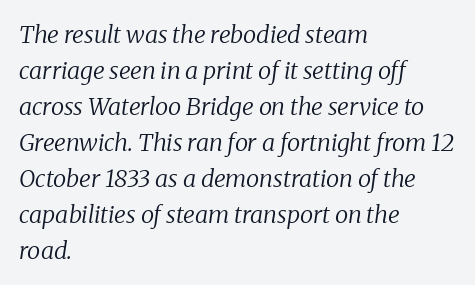
{"italic": "yes", "lean": "right", "slant_degrees": 8, "bold": "no", "underline": "no", "align": "left", "line_spacing": "normal", "line_spacing_ratio": 1.5, "letter_spacing": "normal", "letter_spacing_em": 0.0, "glyph_px": 24}
